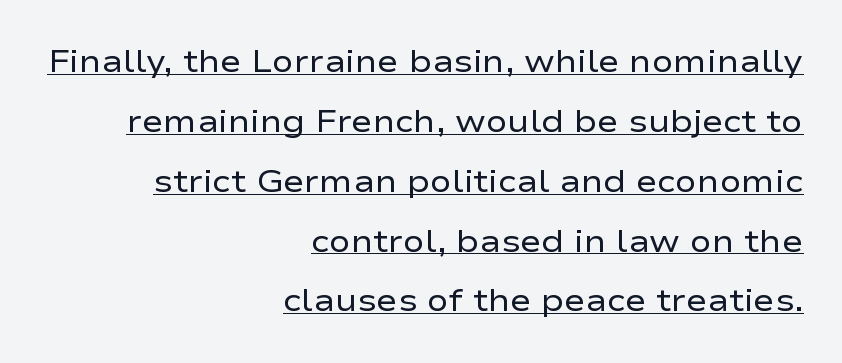
Q: Is the text bold? A: No.
Q: Is the text italic (slanted)? A: No, it is upright.
Q: Is the typeface a serif or a sans-serif typeface? A: Sans-serif.
Q: Is the text underlined? A: Yes.
Q: How is the paragraph aligned? A: Right-aligned.
Q: Is the spacing between letters normal or unusually wide? A: Normal.
Q: Width (condensed, normal, or wide)? A: Wide.
Q: Stroke contrast? A: Low.
Q: x-height? A: Medium.
Q: Monospaced? A: No.
